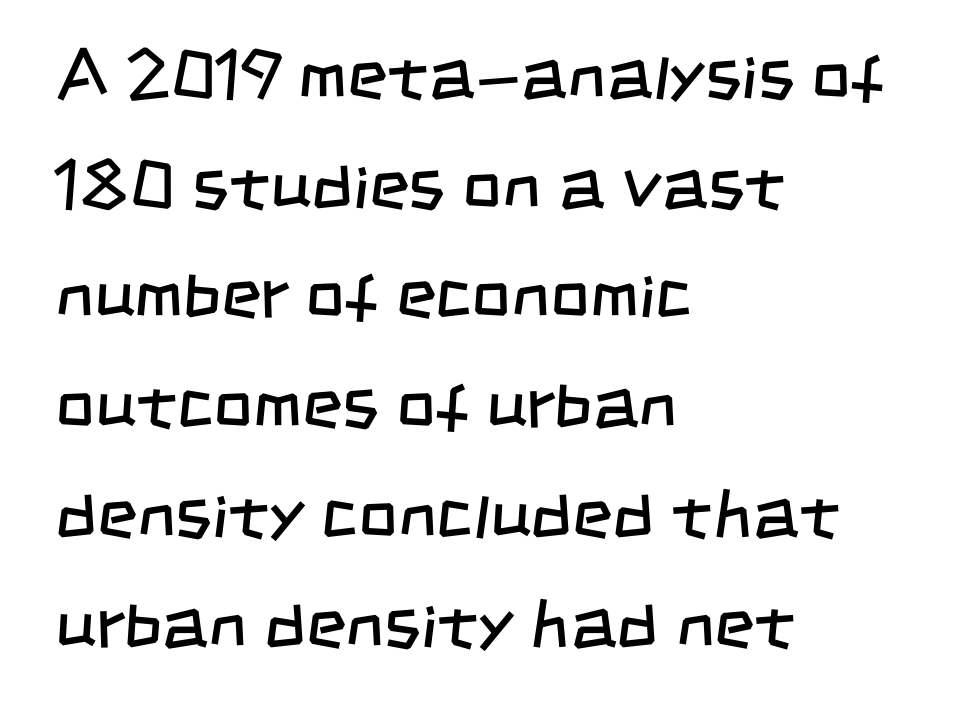
Q: Is the text bold? A: No.
Q: Is the typeface a serif or a sans-serif typeface? A: Sans-serif.
Q: Is the text underlined? A: No.
Q: How is the paragraph aligned? A: Left-aligned.
Q: Is the spacing between letters normal or unusually wide? A: Normal.
Q: Is the spacing between lines tight, normal or loose? A: Normal.
Q: Width (condensed, normal, or wide)? A: Condensed.
Q: Stroke contrast? A: Low.
Q: x-height? A: Large.
Q: Monospaced? A: No.
